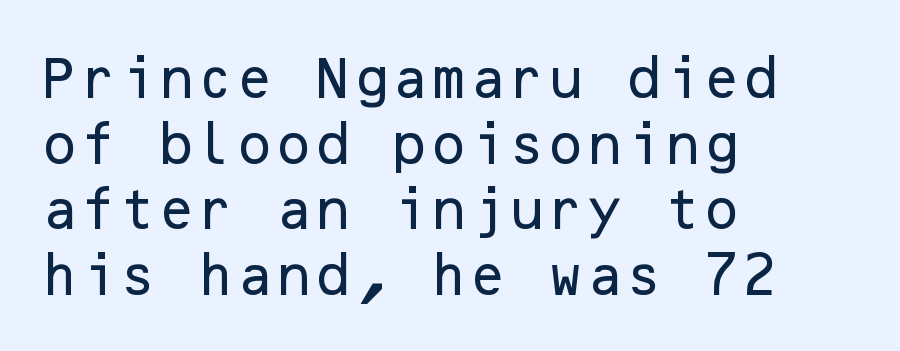
The image shows 45 px sans-serif type, upright; set left-aligned, normal line spacing (1.46x), normal letter spacing, not underlined; low stroke contrast and a medium x-height.
